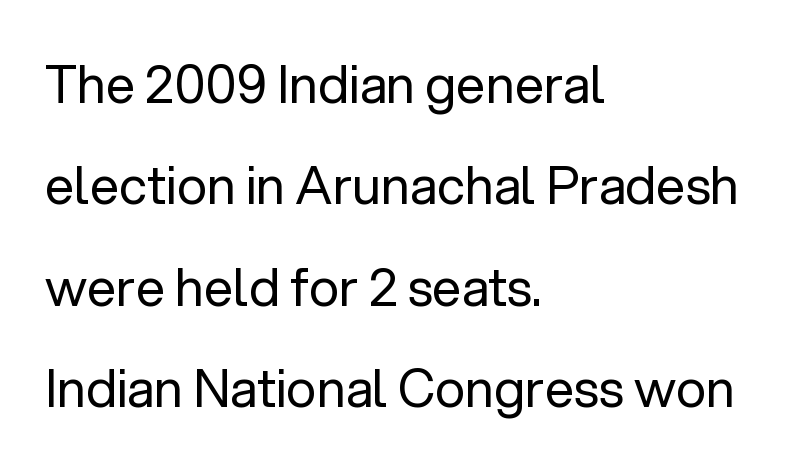
{"serif": "no", "italic": "no", "bold": "no", "weight": "regular", "width": "normal", "stroke_contrast": "low", "x_height": "medium", "monospaced": "no", "underline": "no", "align": "left", "line_spacing": "loose", "line_spacing_ratio": 1.95, "letter_spacing": "normal", "letter_spacing_em": 0.0, "glyph_px": 52}
